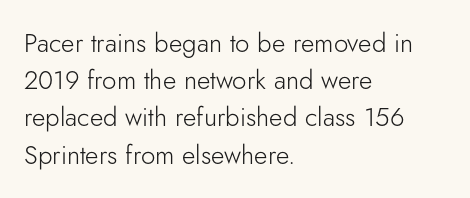
{"italic": "no", "bold": "no", "underline": "no", "align": "left", "line_spacing": "normal", "line_spacing_ratio": 1.43, "letter_spacing": "normal", "letter_spacing_em": 0.0, "glyph_px": 26}
